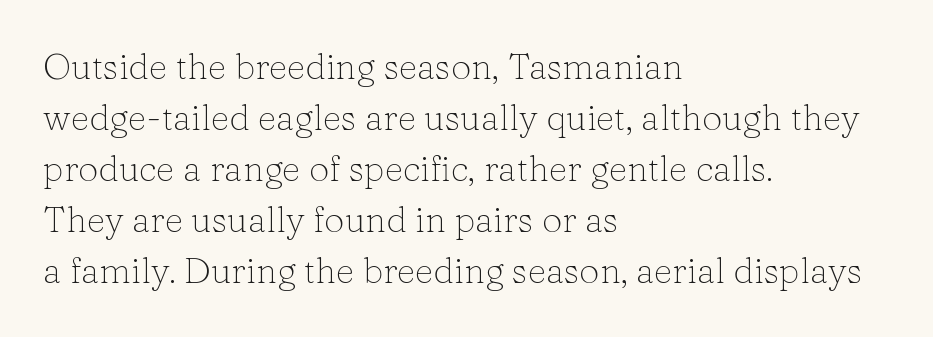
Q: Is the text bold? A: No.
Q: Is the text italic (slanted)? A: No, it is upright.
Q: Is the typeface a serif or a sans-serif typeface? A: Serif.
Q: Is the text underlined? A: No.
Q: How is the paragraph aligned? A: Left-aligned.
Q: Is the spacing between letters normal or unusually wide? A: Normal.
Q: Is the spacing between lines tight, normal or loose? A: Normal.
Q: Width (condensed, normal, or wide)? A: Normal.
Q: Stroke contrast? A: Low.
Q: x-height? A: Medium.
Q: Monospaced? A: No.
